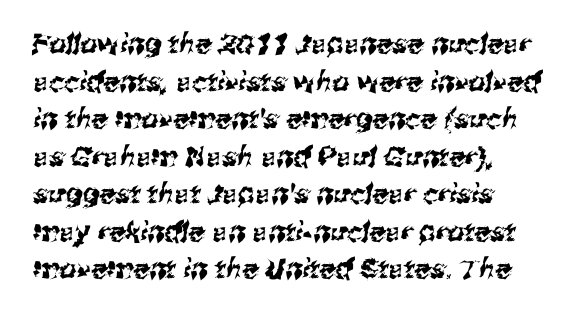
The image shows 27 px text type; set normal line spacing (1.39x), normal letter spacing, not underlined.
